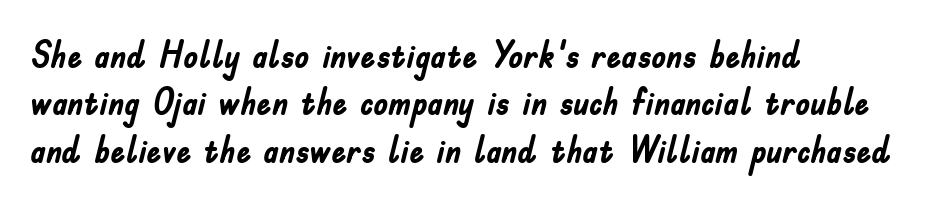
Q: Is the text bold? A: Yes.
Q: Is the text italic (slanted)? A: Yes.
Q: Is the typeface a serif or a sans-serif typeface? A: Sans-serif.
Q: Is the text underlined? A: No.
Q: How is the paragraph aligned? A: Left-aligned.
Q: Is the spacing between letters normal or unusually wide? A: Normal.
Q: Is the spacing between lines tight, normal or loose? A: Normal.
Q: Width (condensed, normal, or wide)? A: Condensed.
Q: Stroke contrast? A: Low.
Q: x-height? A: Small.
Q: Monospaced? A: No.
